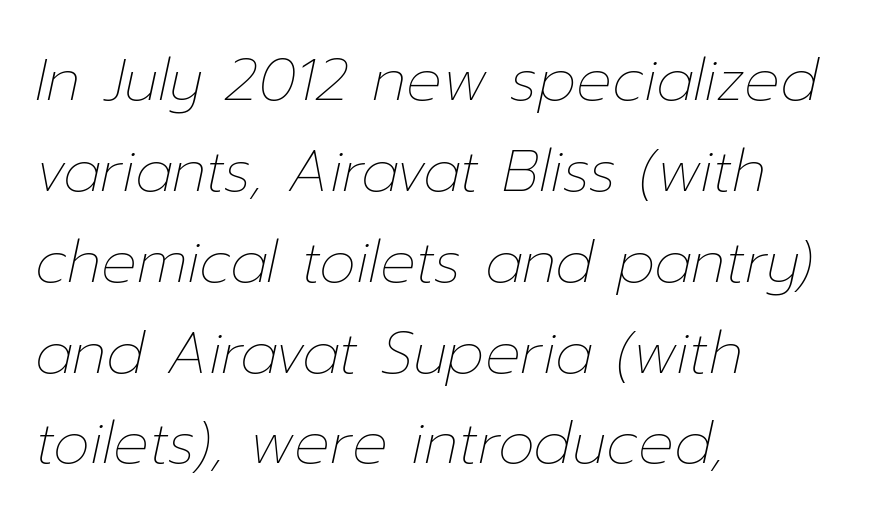
The image shows 59 px thin type, italic (leaning right); set left-aligned, normal line spacing (1.54x), normal letter spacing, not underlined; low stroke contrast and a medium x-height.
